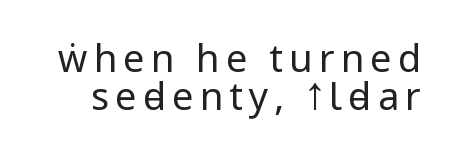
Cramped leading. The text was rendered using a sans face with plain stroke endings. Check the space under the baseline: it is left empty. This is the regular roman posture of the typeface.
